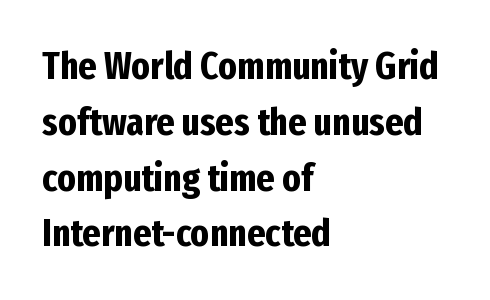
Q: Is the text bold? A: Yes.
Q: Is the text italic (slanted)? A: No, it is upright.
Q: Is the typeface a serif or a sans-serif typeface? A: Sans-serif.
Q: Is the text underlined? A: No.
Q: How is the paragraph aligned? A: Left-aligned.
Q: Is the spacing between letters normal or unusually wide? A: Normal.
Q: Is the spacing between lines tight, normal or loose? A: Normal.
Q: Width (condensed, normal, or wide)? A: Condensed.
Q: Stroke contrast? A: Low.
Q: x-height? A: Medium.
Q: Monospaced? A: No.
